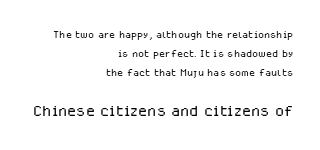
{"italic": "no", "bold": "no", "underline": "no", "align": "right", "line_spacing": "normal", "line_spacing_ratio": 1.35, "letter_spacing": "normal", "letter_spacing_em": 0.0, "larger_block": "second", "size_ratio": 1.5, "glyph_px": 21}
